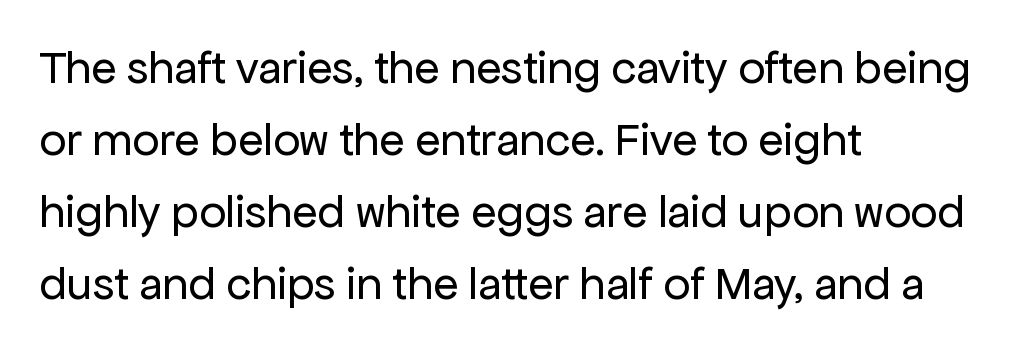
The image shows 47 px regular-weight sans-serif type, upright; set left-aligned, normal line spacing (1.53x), normal letter spacing, not underlined; low stroke contrast and a medium x-height.
